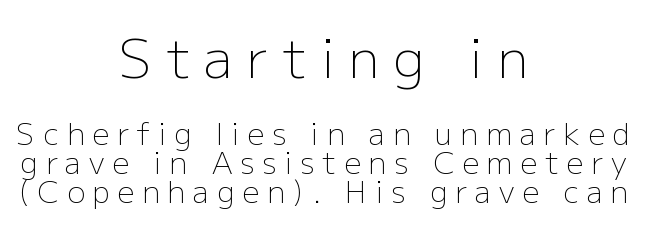
Heft: none added — not bold. The earlier block is typeset at a bigger size than the later block. This sample uses expanded letter spacing, leaving extra air between glyphs. Just letters on the line, the space beneath them empty.
